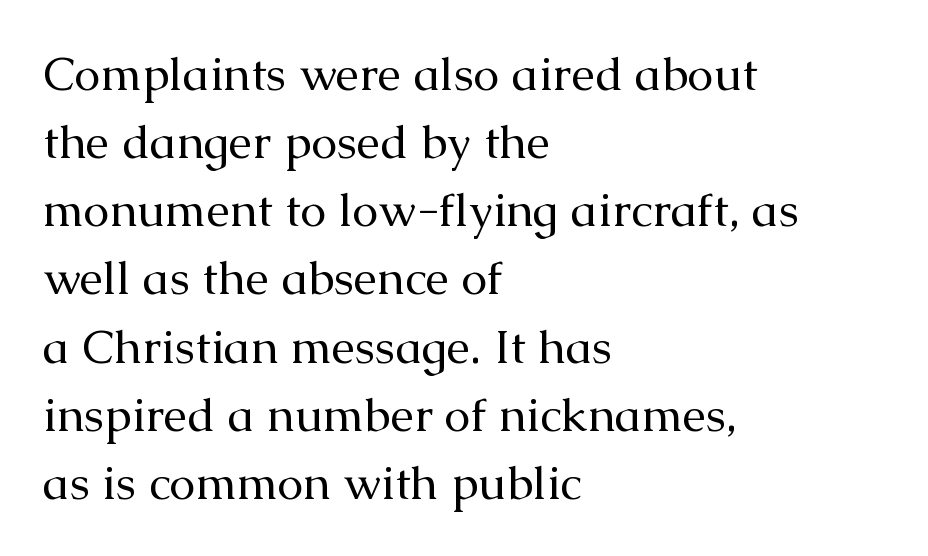
Q: Is the text bold? A: No.
Q: Is the text italic (slanted)? A: No, it is upright.
Q: Is the typeface a serif or a sans-serif typeface? A: Serif.
Q: Is the text underlined? A: No.
Q: How is the paragraph aligned? A: Left-aligned.
Q: Is the spacing between letters normal or unusually wide? A: Normal.
Q: Is the spacing between lines tight, normal or loose? A: Normal.
Q: Width (condensed, normal, or wide)? A: Normal.
Q: Stroke contrast? A: Medium.
Q: x-height? A: Medium.
Q: Monospaced? A: No.
